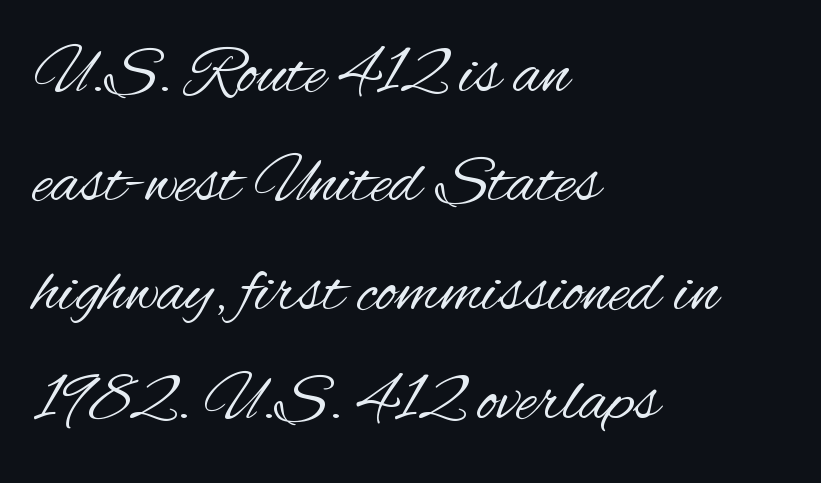
Q: Is the text bold? A: No.
Q: Is the text italic (slanted)? A: Yes.
Q: Is the typeface a serif or a sans-serif typeface? A: Sans-serif.
Q: Is the text underlined? A: No.
Q: How is the paragraph aligned? A: Left-aligned.
Q: Is the spacing between letters normal or unusually wide? A: Normal.
Q: Is the spacing between lines tight, normal or loose? A: Normal.
Q: Width (condensed, normal, or wide)? A: Condensed.
Q: Stroke contrast? A: Medium.
Q: x-height? A: Small.
Q: Monospaced? A: No.
